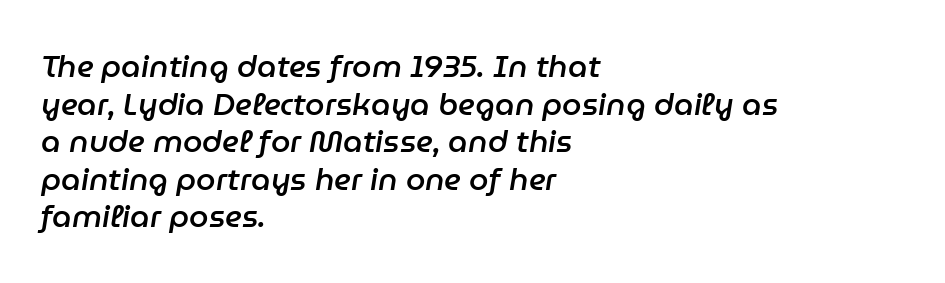
Q: Is the text bold? A: Semi-bold.
Q: Is the text italic (slanted)? A: Yes, it leans right by about 9 degrees.
Q: Is the text underlined? A: No.
Q: How is the paragraph aligned? A: Left-aligned.
Q: Is the spacing between letters normal or unusually wide? A: Normal.
Q: Width (condensed, normal, or wide)? A: Normal.
Q: Stroke contrast? A: Low.
Q: x-height? A: Medium.
Q: Monospaced? A: No.
